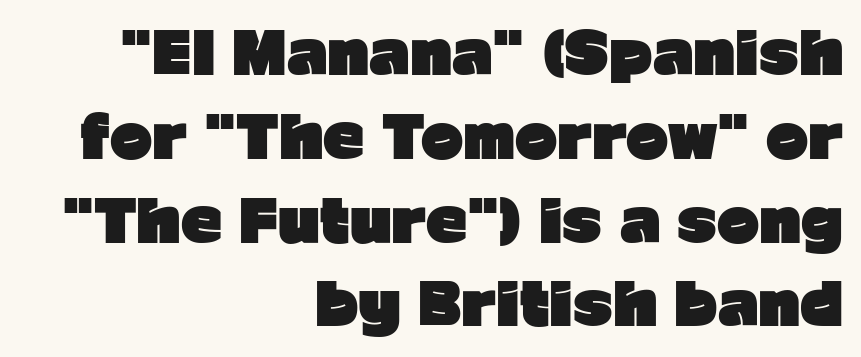
The foot of each line stays bare and open. Honestly, the row spacing looks completely unremarkable. The lettering stays uniformly vertical, giving the passage a roman look. Alignment: flush right. To sum up the face: it is a sans, with no serifs.
